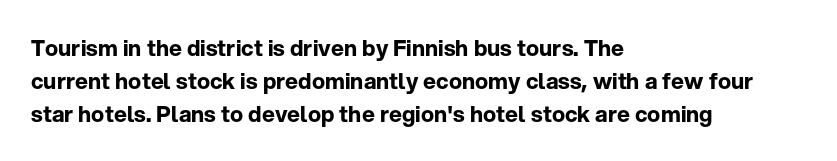
The image shows 22 px bold type, upright; set left-aligned, normal line spacing (1.49x), normal letter spacing, not underlined.
